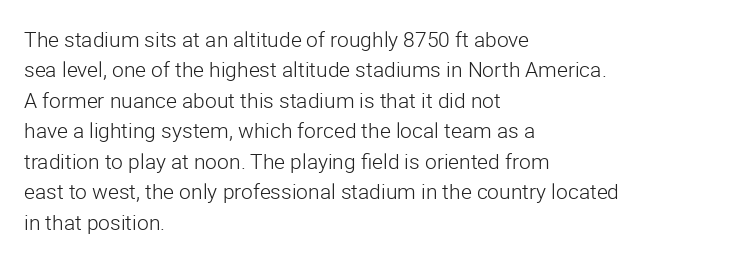
Q: Is the text bold? A: No.
Q: Is the text italic (slanted)? A: No, it is upright.
Q: Is the text underlined? A: No.
Q: How is the paragraph aligned? A: Left-aligned.
Q: Is the spacing between letters normal or unusually wide? A: Normal.
Q: Is the spacing between lines tight, normal or loose? A: Normal.
